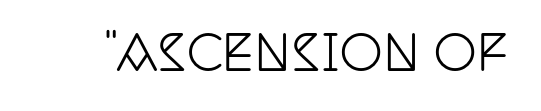
Q: Is the text italic (slanted)? A: No, it is upright.
Q: Is the typeface a serif or a sans-serif typeface? A: Serif.
Q: Is the text underlined? A: No.
Q: Is the spacing between letters normal or unusually wide? A: Normal.
Q: Width (condensed, normal, or wide)? A: Condensed.
Q: Stroke contrast? A: Low.
Q: x-height? A: Large.
Q: Monospaced? A: No.
